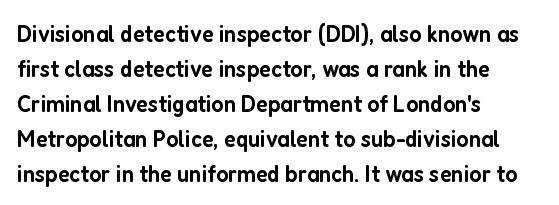
The image shows 25 px text type, upright; set left-aligned, normal line spacing (1.4x), normal letter spacing, not underlined.
